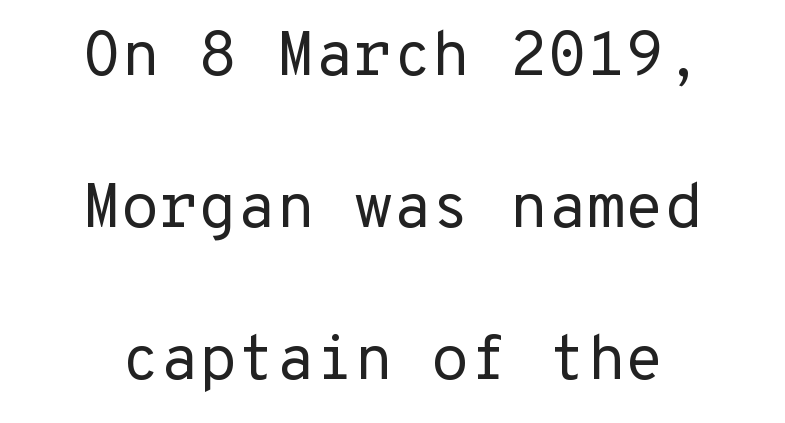
The image shows 63 px regular-weight sans-serif type, upright, monospaced; set centered, loose line spacing (2.41x), normal letter spacing, not underlined; low stroke contrast and a medium x-height.
